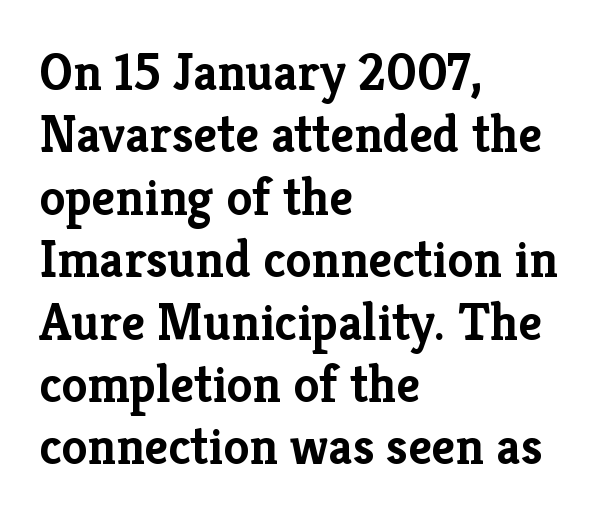
Notice how the stems are strictly vertical — no italics here. In terms of weight, the rendering is a true, heavy bold. The compositor pushed each line to the left boundary. Small tapered or slab feet sit at the stroke ends, so this counts as serif.
